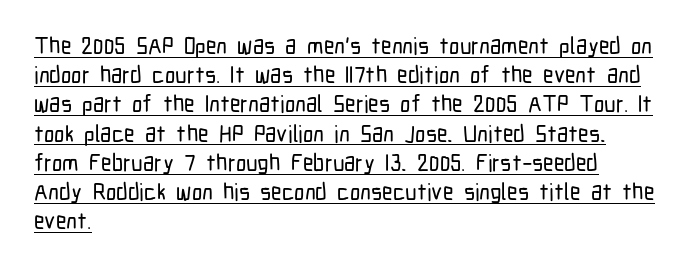
Q: Is the text italic (slanted)? A: No, it is upright.
Q: Is the text underlined? A: Yes.
Q: How is the paragraph aligned? A: Left-aligned.
Q: Is the spacing between letters normal or unusually wide? A: Normal.
Q: Is the spacing between lines tight, normal or loose? A: Normal.
